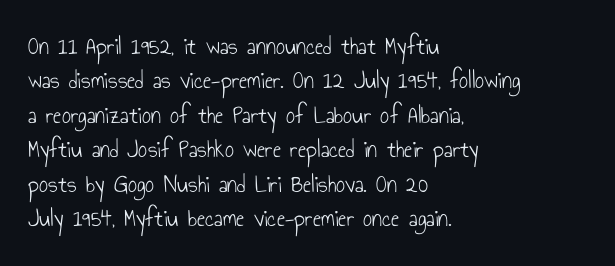
Spacing between characters is what you'd get straight out of the box. The passage shown is not underscored anywhere. The lines in this sample share a left origin and differ only in where they stop. The lines sit at an ordinary, default distance from one another. Is the type heavy? It reads as light-to-regular instead.
